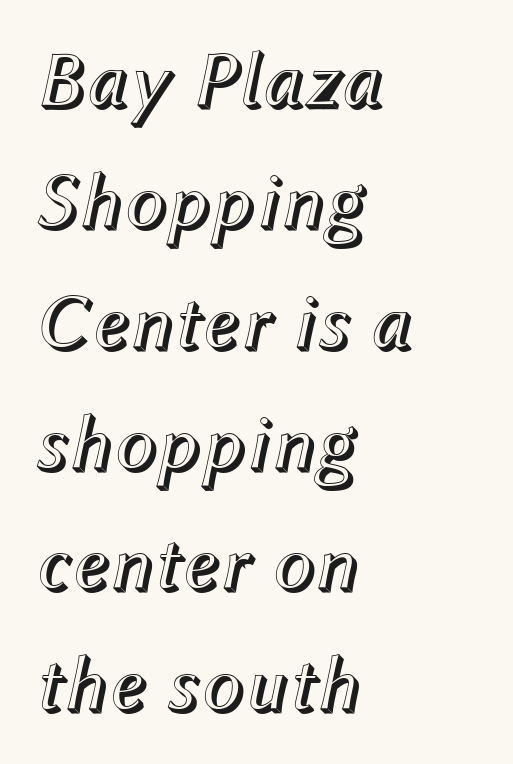
Q: Is the text italic (slanted)? A: Yes, it leans right by about 12 degrees.
Q: Is the text underlined? A: No.
Q: How is the paragraph aligned? A: Left-aligned.
Q: Is the spacing between letters normal or unusually wide? A: Normal.
Q: Is the spacing between lines tight, normal or loose? A: Normal.
Q: Width (condensed, normal, or wide)? A: Normal.
Q: x-height? A: Medium.
Q: Monospaced? A: No.
